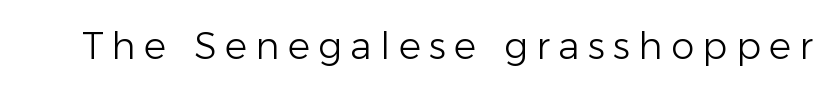
The image shows 37 px light sans-serif type, upright; set unusually wide letter spacing (+0.23 em), not underlined; low stroke contrast and a medium x-height.
